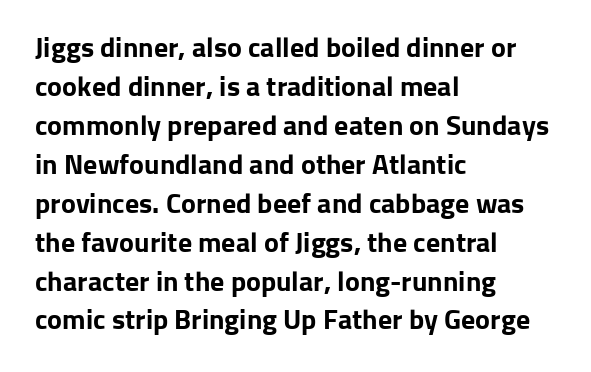
In terms of posture, this sample is upright. Does the weight exceed regular? Yes, all the way to bold. Nothing unusual about the tracking: characters are spaced as the font intends. The line-height multiplier appears to be the usual default. The face used here is proportionally spaced, like ordinary book or web type. The words here are not underlined.
